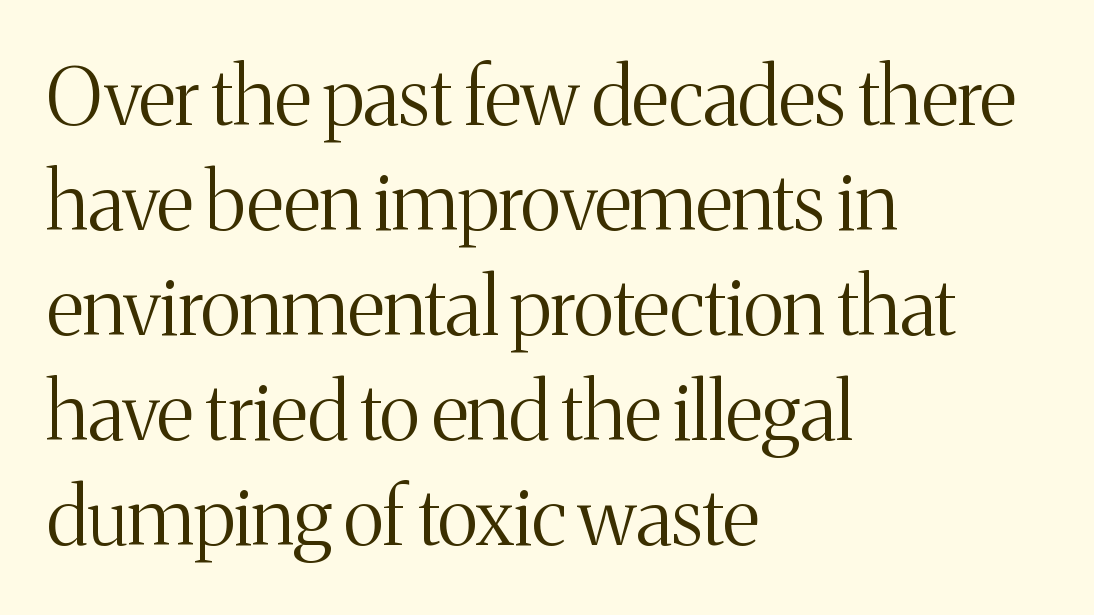
Q: Is the text bold? A: No.
Q: Is the text italic (slanted)? A: No, it is upright.
Q: Is the typeface a serif or a sans-serif typeface? A: Serif.
Q: Is the text underlined? A: No.
Q: How is the paragraph aligned? A: Left-aligned.
Q: Is the spacing between letters normal or unusually wide? A: Normal.
Q: Is the spacing between lines tight, normal or loose? A: Normal.
Q: Width (condensed, normal, or wide)? A: Normal.
Q: Stroke contrast? A: Medium.
Q: x-height? A: Medium.
Q: Monospaced? A: No.
